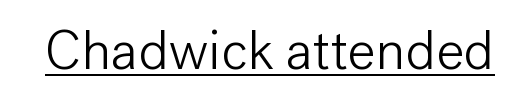
{"serif": "no", "italic": "no", "bold": "no", "weight": "light", "width": "normal", "stroke_contrast": "low", "x_height": "medium", "monospaced": "no", "underline": "yes", "letter_spacing": "normal", "letter_spacing_em": 0.0, "glyph_px": 55}
